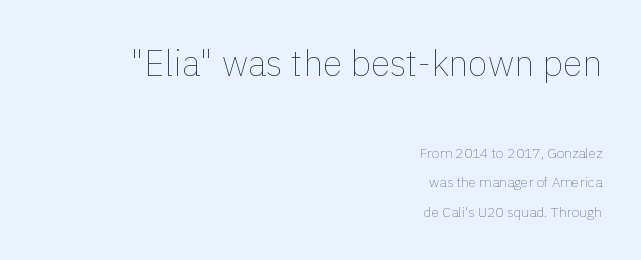
Q: Is the text bold? A: No.
Q: Is the text italic (slanted)? A: No, it is upright.
Q: Is the text underlined? A: No.
Q: How is the paragraph aligned? A: Right-aligned.
Q: Is the spacing between letters normal or unusually wide? A: Normal.
Q: Is the spacing between lines tight, normal or loose? A: Loose.
Q: Which block of text is set in a larger size, the first (top) or the second (bottom)? A: The first (top) one.
Q: Width (condensed, normal, or wide)? A: Normal.
Q: x-height? A: Medium.
Q: Monospaced? A: No.
